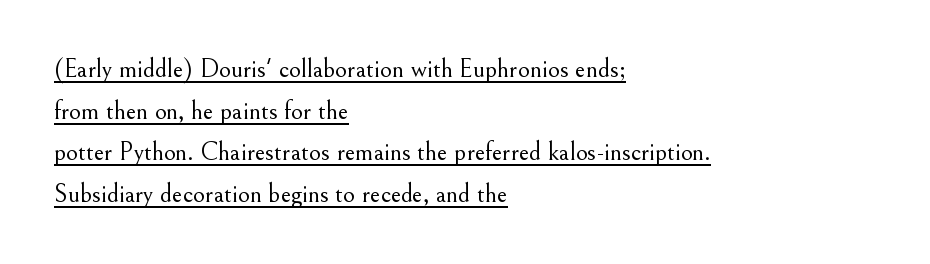
Nope, not italic — everything's standing straight. Every row of glyphs begins at an identical x-position on the left. The font sits on the lighter half of the weight spectrum, regular included. If you measured baseline to baseline, you'd find a middling distance.
